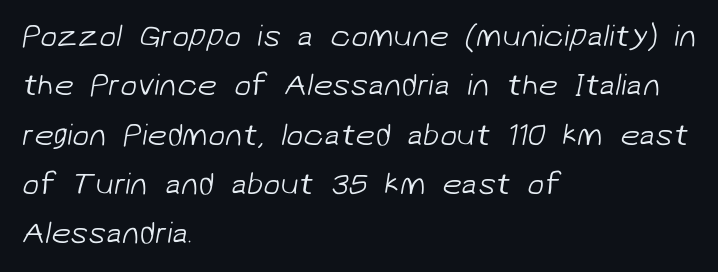
Q: Is the text bold? A: No.
Q: Is the typeface a serif or a sans-serif typeface? A: Sans-serif.
Q: Is the text underlined? A: No.
Q: How is the paragraph aligned? A: Left-aligned.
Q: Is the spacing between letters normal or unusually wide? A: Normal.
Q: Is the spacing between lines tight, normal or loose? A: Normal.
Q: Width (condensed, normal, or wide)? A: Normal.
Q: Stroke contrast? A: Low.
Q: x-height? A: Medium.
Q: Monospaced? A: No.
